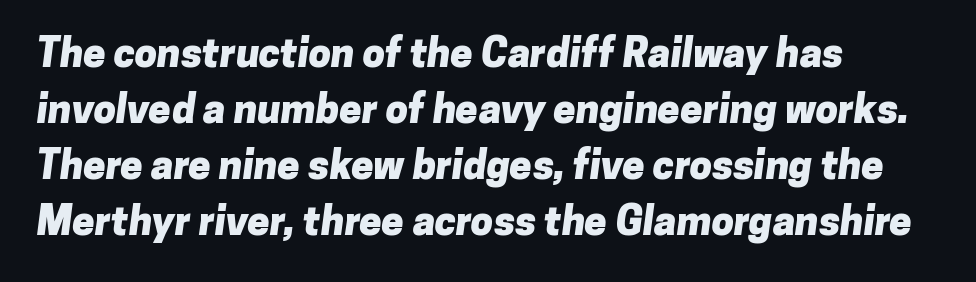
The image shows 40 px heavy sans-serif type; set left-aligned, normal line spacing (1.4x), normal letter spacing, not underlined; low stroke contrast and a medium x-height.
